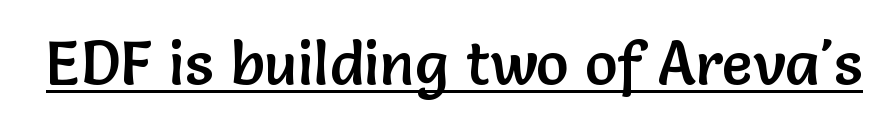
A typesetter would call this zero additional tracking. Ordinary non-slanted type is in use. You can see a thin bar hugging the bottom of the glyphs. This sample has the flowing, uneven cadence of proportional lettering.
